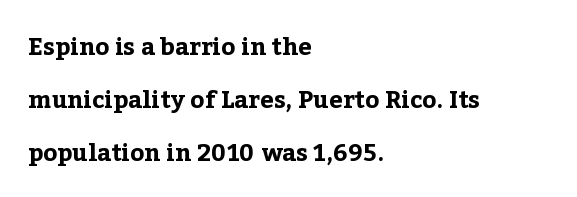
{"italic": "no", "bold": "yes", "underline": "no", "align": "left", "line_spacing": "loose", "line_spacing_ratio": 2.21, "letter_spacing": "normal", "letter_spacing_em": 0.0, "glyph_px": 24}
